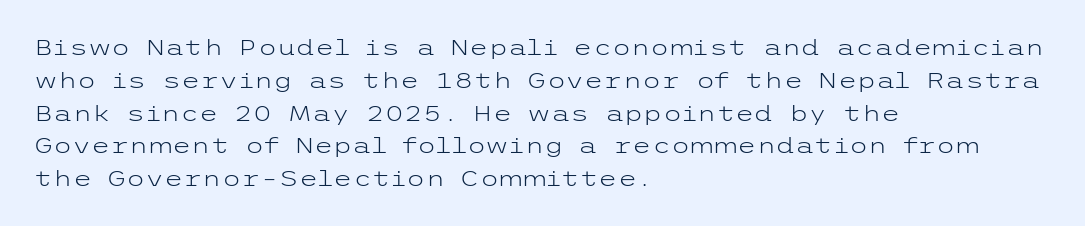
{"italic": "no", "bold": "no", "underline": "no", "align": "left", "line_spacing": "normal", "line_spacing_ratio": 1.49, "letter_spacing": "normal", "letter_spacing_em": 0.0, "glyph_px": 22}
